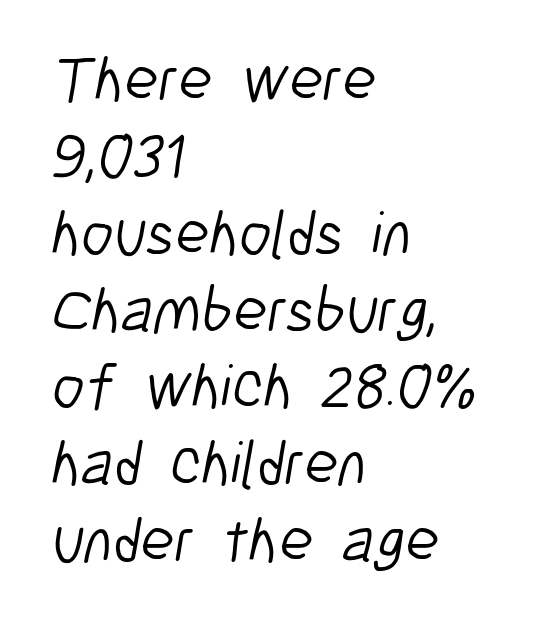
Q: Is the text bold? A: No.
Q: Is the typeface a serif or a sans-serif typeface? A: Sans-serif.
Q: Is the text underlined? A: No.
Q: How is the paragraph aligned? A: Left-aligned.
Q: Is the spacing between letters normal or unusually wide? A: Normal.
Q: Width (condensed, normal, or wide)? A: Condensed.
Q: Stroke contrast? A: Low.
Q: x-height? A: Medium.
Q: Monospaced? A: No.
